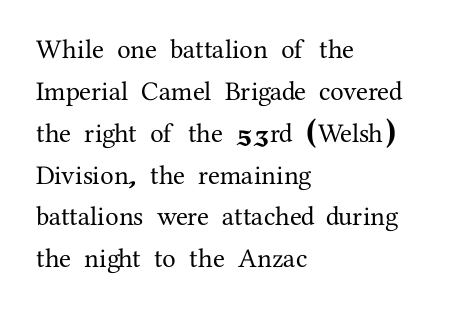
Q: Is the text italic (slanted)? A: No, it is upright.
Q: Is the text underlined? A: No.
Q: How is the paragraph aligned? A: Left-aligned.
Q: Is the spacing between letters normal or unusually wide? A: Normal.
Q: Is the spacing between lines tight, normal or loose? A: Normal.
